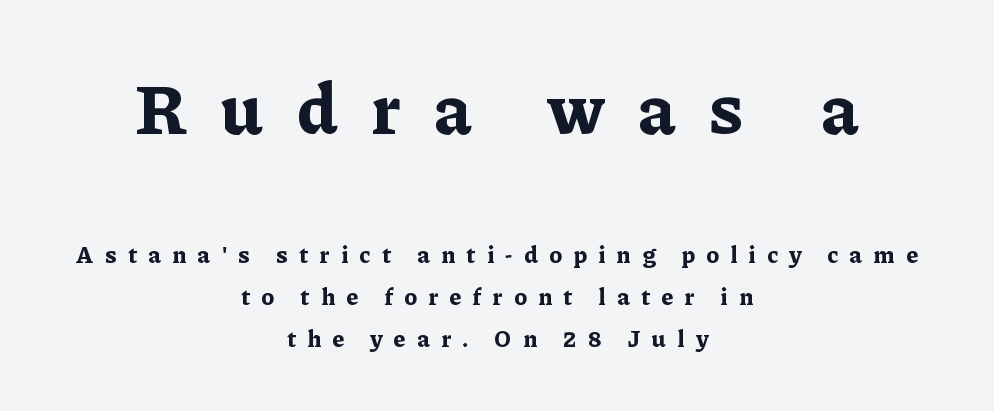
Q: Is the text bold? A: Yes.
Q: Is the text italic (slanted)? A: No, it is upright.
Q: Is the typeface a serif or a sans-serif typeface? A: Serif.
Q: Is the text underlined? A: No.
Q: How is the paragraph aligned? A: Centered.
Q: Is the spacing between letters normal or unusually wide? A: Unusually wide.
Q: Which block of text is set in a larger size, the first (top) or the second (bottom)? A: The first (top) one.
Q: Width (condensed, normal, or wide)? A: Normal.
Q: Stroke contrast? A: Low.
Q: x-height? A: Medium.
Q: Monospaced? A: No.
